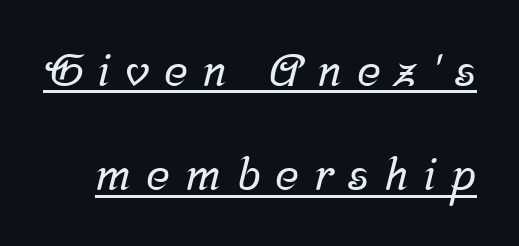
Short note: letters widely spaced. The rendering uses natural spacing where letterforms have individual widths. The face used here appears with an underline applied. Honestly, the rows look like they've been pulled way apart.
